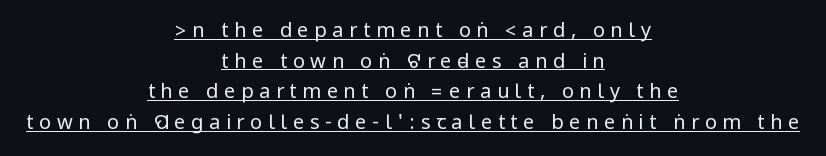
The image shows 20 px text type, upright; set centered, normal line spacing (1.53x), unusually wide letter spacing (+0.28 em), underlined.
